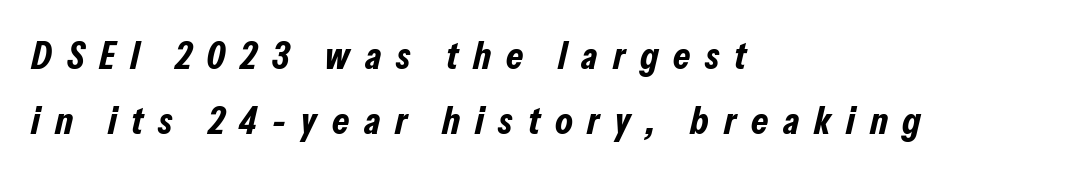
The rendering uses a bold face; every stroke is thick and dark. Leftover space on each line is placed entirely after the last word. Note the varied advance widths — an 'i' is clearly narrower than an 'm'. The rows are spaced the way most documents space them.
